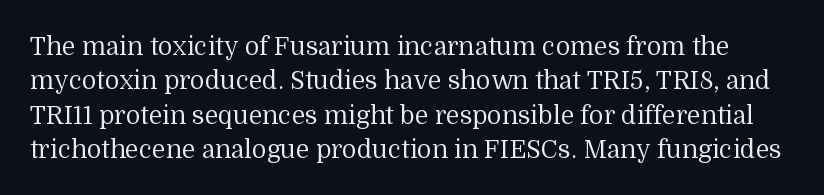
{"italic": "no", "bold": "no", "underline": "no", "line_spacing": "normal", "line_spacing_ratio": 1.38, "letter_spacing": "normal", "letter_spacing_em": 0.0, "glyph_px": 25}
